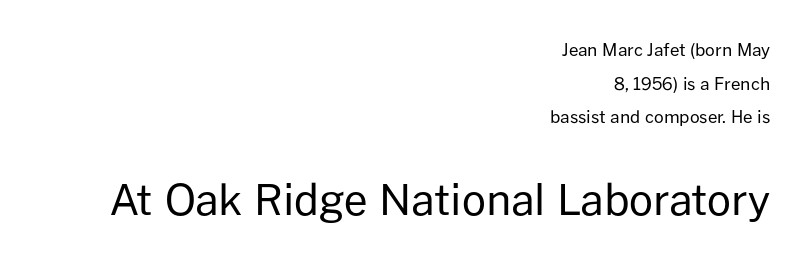
Q: Is the text bold? A: No.
Q: Is the text italic (slanted)? A: No, it is upright.
Q: Is the typeface a serif or a sans-serif typeface? A: Sans-serif.
Q: Is the text underlined? A: No.
Q: How is the paragraph aligned? A: Right-aligned.
Q: Is the spacing between letters normal or unusually wide? A: Normal.
Q: Is the spacing between lines tight, normal or loose? A: Loose.
Q: Which block of text is set in a larger size, the first (top) or the second (bottom)? A: The second (bottom) one.
Q: Width (condensed, normal, or wide)? A: Normal.
Q: Stroke contrast? A: Low.
Q: x-height? A: Medium.
Q: Monospaced? A: No.
